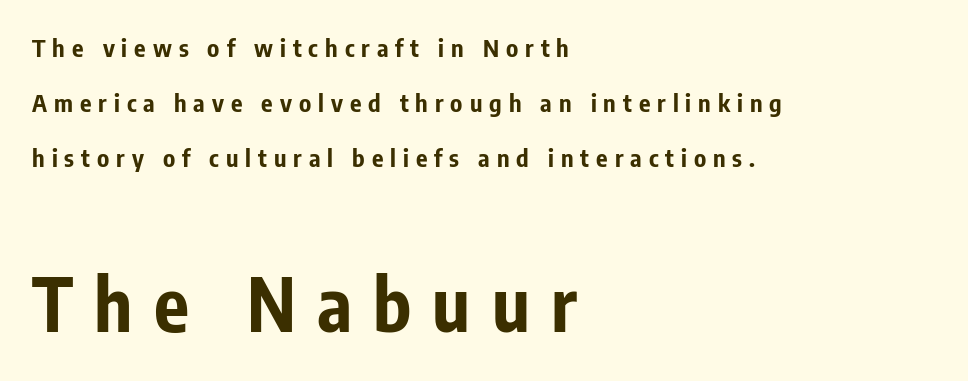
Q: Is the text bold? A: Yes.
Q: Is the text italic (slanted)? A: No, it is upright.
Q: Is the typeface a serif or a sans-serif typeface? A: Sans-serif.
Q: Is the text underlined? A: No.
Q: How is the paragraph aligned? A: Left-aligned.
Q: Is the spacing between letters normal or unusually wide? A: Unusually wide.
Q: Is the spacing between lines tight, normal or loose? A: Loose.
Q: Which block of text is set in a larger size, the first (top) or the second (bottom)? A: The second (bottom) one.
Q: Width (condensed, normal, or wide)? A: Condensed.
Q: Stroke contrast? A: Low.
Q: x-height? A: Medium.
Q: Monospaced? A: No.
